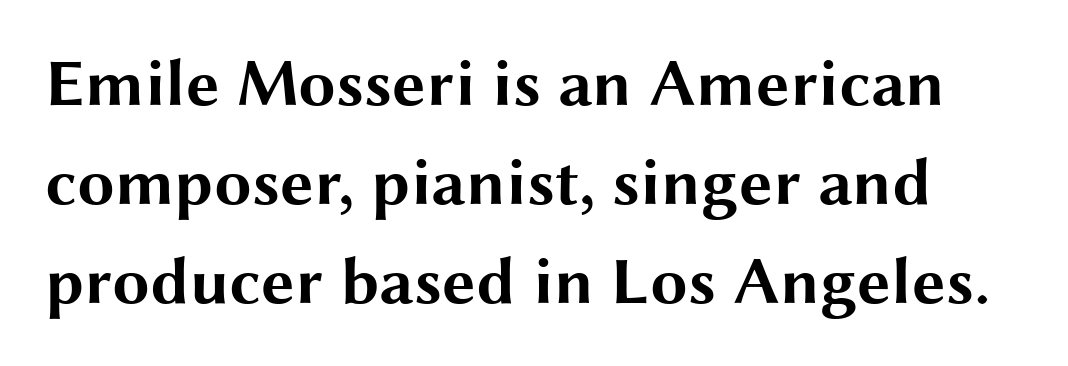
{"serif": "no", "italic": "no", "bold": "yes", "weight": "bold", "width": "wide", "stroke_contrast": "medium", "x_height": "medium", "monospaced": "no", "underline": "no", "line_spacing": "normal", "line_spacing_ratio": 1.48, "letter_spacing": "normal", "letter_spacing_em": 0.0, "glyph_px": 67}
